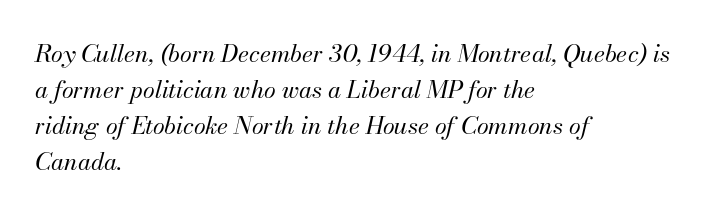
The image shows 24 px text type, italic (leaning right); set left-aligned, normal line spacing (1.5x), normal letter spacing, not underlined.
